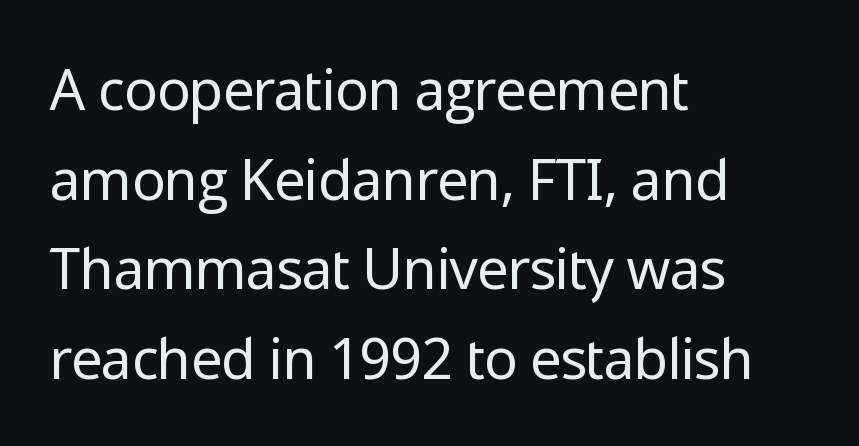
The gaps between neighbouring characters are ordinary and unremarkable. Just letters on the line, the space beneath them empty. Varying glyph widths throughout — classic text-font behaviour. The face looks like a standard text weight, possibly lighter. These lines are set flush left with a ragged right edge.
